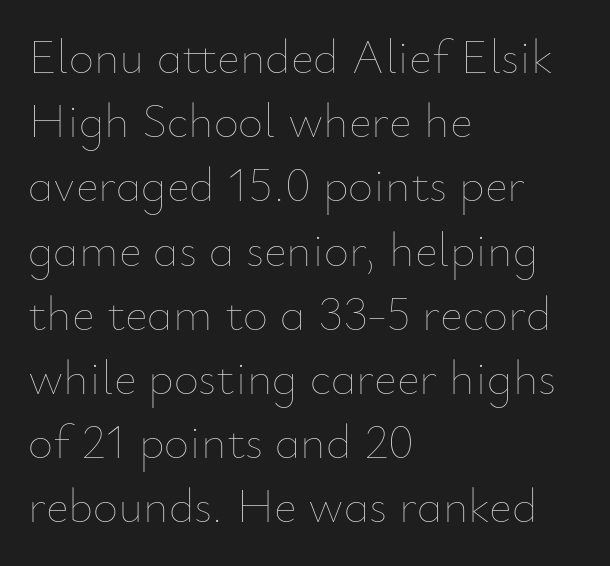
The passage shown has conventional tracking throughout. Stroke mass is kept to a normal reading level or below. Students, observe: this is what conventionally led text looks like. These lines are set flush left with a ragged right edge.
